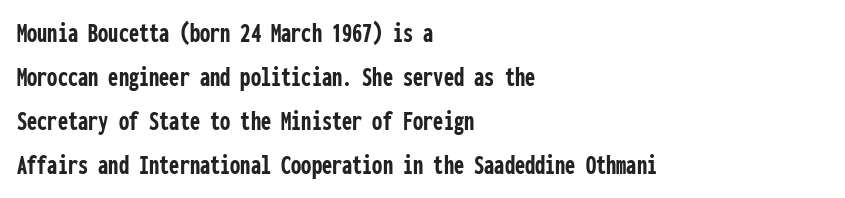
The image shows 29 px semibold, condensed sans-serif type, upright, monospaced; set left-aligned, normal line spacing (1.52x), normal letter spacing, not underlined; low stroke contrast and a medium x-height.
